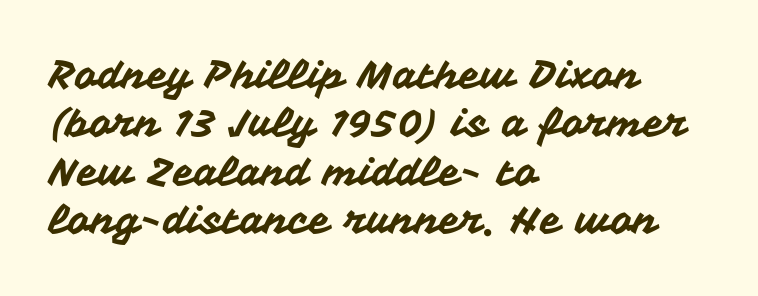
Just letters on the line, the space beneath them empty. Line starts are locked; line ends wander. Standard letterfit; no display-style spreading of the glyphs. What kind of face is this? One without serifs — a sans.
